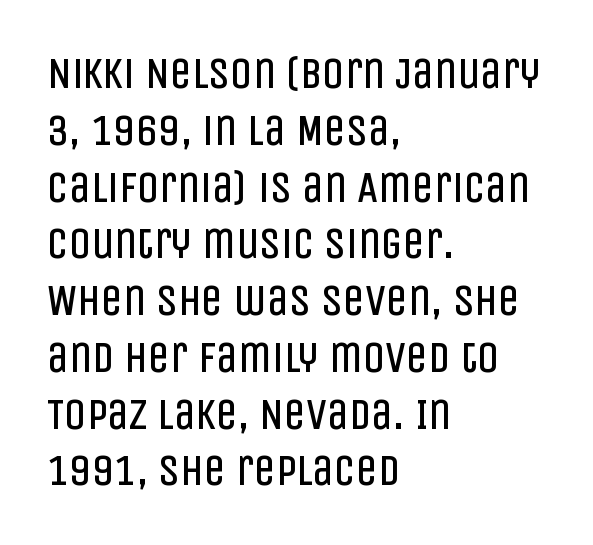
Think of a printed novel: that variable character pitch is what you see here. Note: no serifs on the glyphs. Quick note: underline off. When letters stand straight like this, we call the style roman or upright. The letterforms sit at book weight or below.
